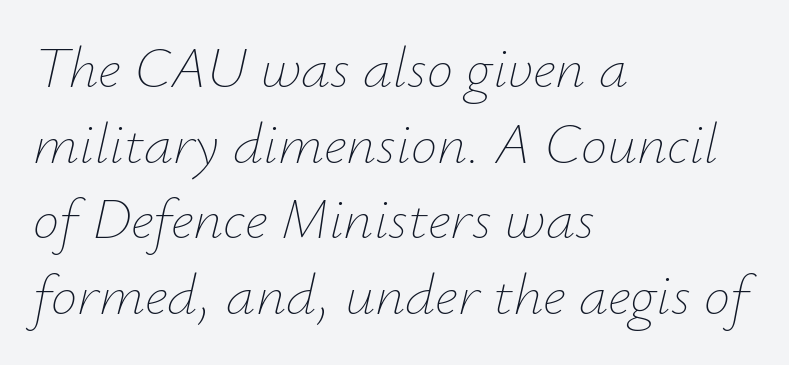
Regarding leading, the lines here are spaced in the standard way. Yep, that's italic — everything's leaning. Letters have the restrained weight of plain body copy at most. Look at the tracking — it's just the regular setting, nothing added. You could not count columns in this text — the font is proportionally spaced. Notice how the passage keeps a crisp vertical edge on the left only.
